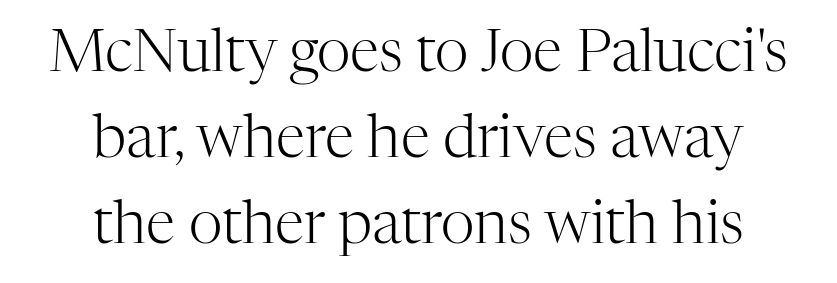
{"serif": "yes", "italic": "no", "bold": "no", "weight": "light", "width": "normal", "stroke_contrast": "high", "x_height": "medium", "monospaced": "no", "underline": "no", "align": "center", "line_spacing": "normal", "line_spacing_ratio": 1.46, "letter_spacing": "normal", "letter_spacing_em": 0.0, "glyph_px": 59}
